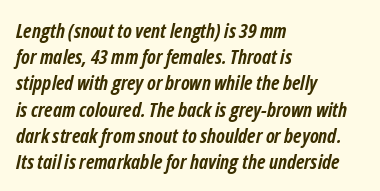
Honestly, the row spacing looks completely unremarkable. The glyphs have the mass of a bold cut. The space beneath each line is pristine and unruled. The font's italic variant was chosen for this text.
